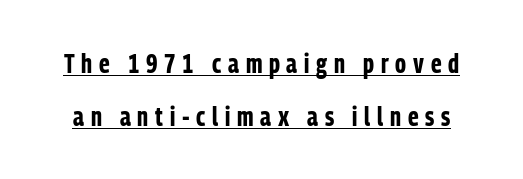
{"italic": "no", "bold": "yes", "underline": "yes", "line_spacing": "loose", "line_spacing_ratio": 2.02, "letter_spacing": "wide", "letter_spacing_em": 0.26, "glyph_px": 26}
